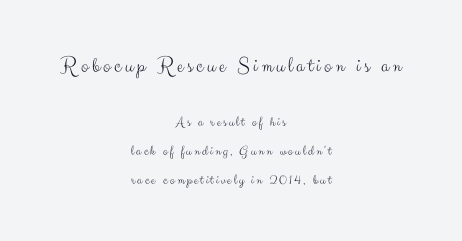
The image shows 22 px text type; set centered, loose line spacing (2.04x), not underlined; the first (top) block is 1.57x larger.
